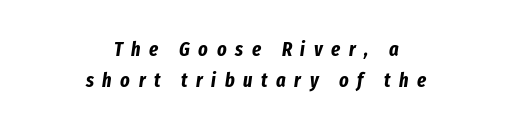
{"italic": "yes", "lean": "right", "slant_degrees": 8, "bold": "yes", "underline": "no", "align": "center", "line_spacing": "normal", "line_spacing_ratio": 1.56, "letter_spacing": "wide", "letter_spacing_em": 0.43, "glyph_px": 20}
